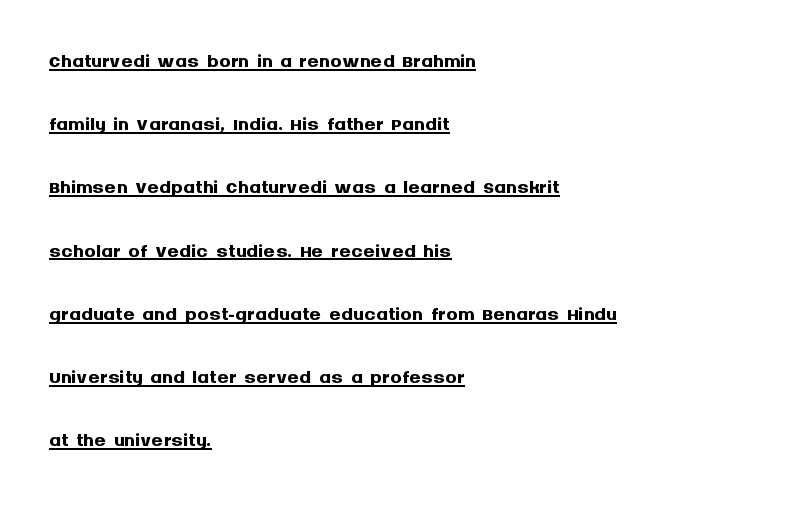
The image shows 29 px semibold sans-serif type, upright; set left-aligned, loose line spacing (2.18x), normal letter spacing, underlined; medium stroke contrast and a large x-height.
